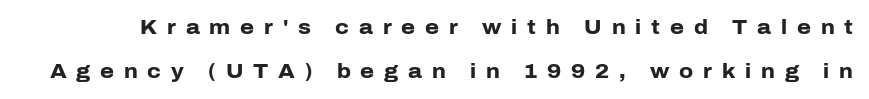
{"italic": "no", "bold": "yes", "underline": "no", "line_spacing": "loose", "line_spacing_ratio": 2.19, "letter_spacing": "wide", "letter_spacing_em": 0.49, "glyph_px": 20}
